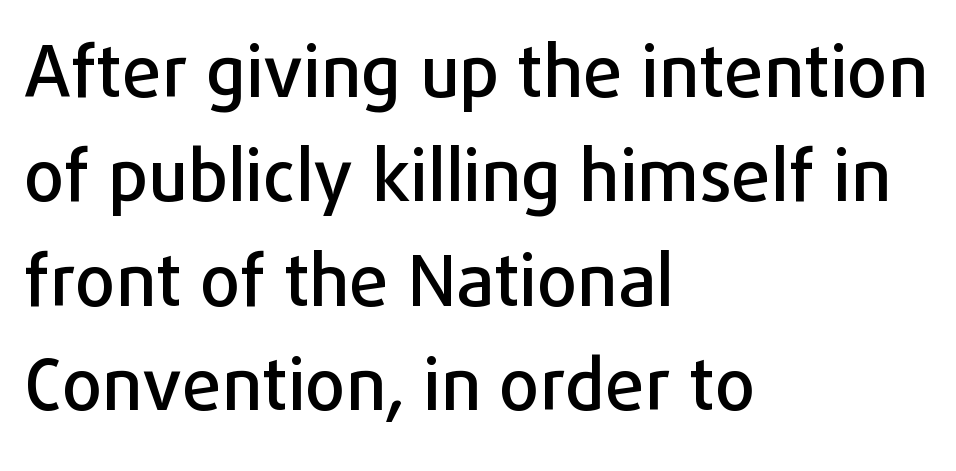
Q: Is the text italic (slanted)? A: No, it is upright.
Q: Is the typeface a serif or a sans-serif typeface? A: Sans-serif.
Q: Is the text underlined? A: No.
Q: How is the paragraph aligned? A: Left-aligned.
Q: Is the spacing between letters normal or unusually wide? A: Normal.
Q: Is the spacing between lines tight, normal or loose? A: Normal.
Q: Width (condensed, normal, or wide)? A: Normal.
Q: Stroke contrast? A: Low.
Q: x-height? A: Medium.
Q: Monospaced? A: No.
